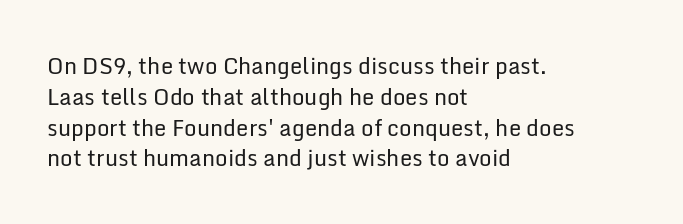
{"italic": "no", "bold": "no", "underline": "no", "align": "left", "line_spacing": "normal", "line_spacing_ratio": 1.4, "letter_spacing": "normal", "letter_spacing_em": 0.0, "glyph_px": 22}
